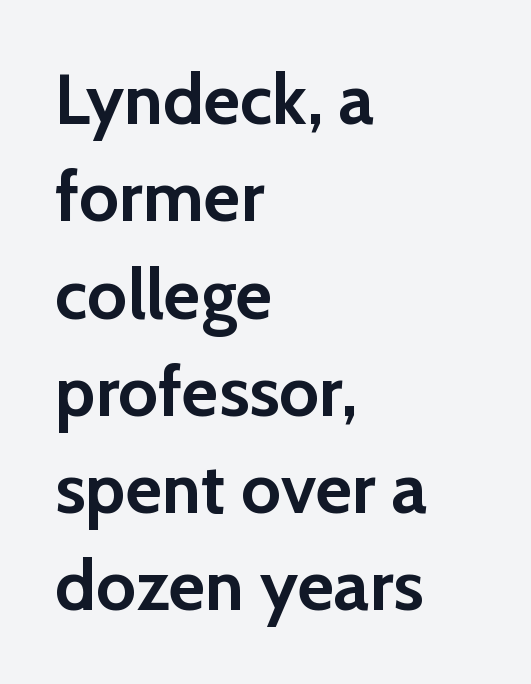
The letters advance in unequal steps, a hallmark of proportional type. These lines sit exactly where default settings would place them. In terms of letterform style, serifs are entirely absent. These lines carry a lot of weight — the face is fully bold.
